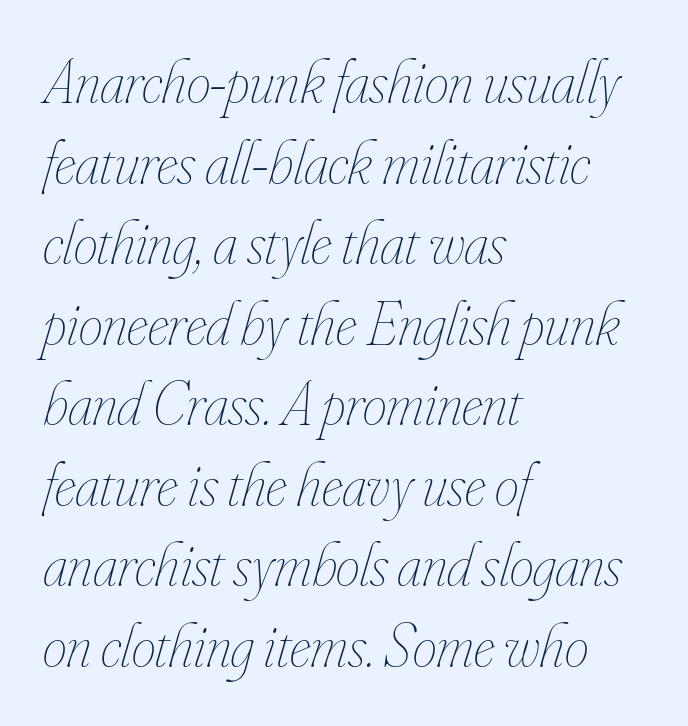
Q: Is the text bold? A: No.
Q: Is the text italic (slanted)? A: Yes, it leans right by about 16 degrees.
Q: Is the text underlined? A: No.
Q: How is the paragraph aligned? A: Left-aligned.
Q: Is the spacing between letters normal or unusually wide? A: Normal.
Q: Is the spacing between lines tight, normal or loose? A: Normal.
Q: Width (condensed, normal, or wide)? A: Condensed.
Q: Stroke contrast? A: Low.
Q: x-height? A: Small.
Q: Monospaced? A: No.
